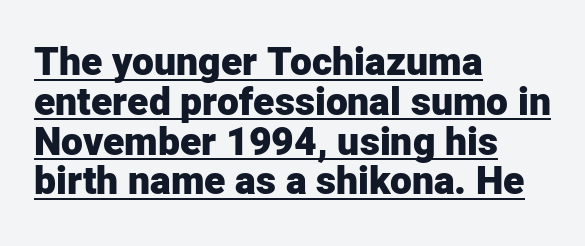
{"serif": "no", "italic": "no", "bold": "yes", "weight": "heavy", "width": "normal", "stroke_contrast": "low", "x_height": "medium", "monospaced": "no", "underline": "yes", "align": "left", "line_spacing": "tight", "line_spacing_ratio": 1.02, "letter_spacing": "normal", "letter_spacing_em": 0.0, "glyph_px": 39}
